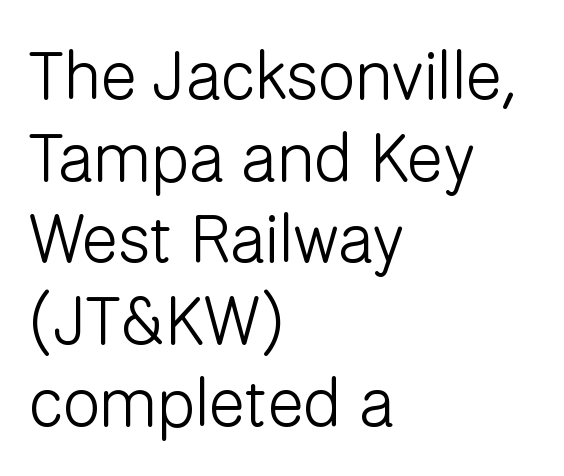
{"serif": "no", "italic": "no", "bold": "no", "weight": "light", "width": "normal", "stroke_contrast": "low", "x_height": "medium", "monospaced": "no", "underline": "no", "align": "left", "line_spacing_ratio": 1.22, "letter_spacing": "normal", "letter_spacing_em": 0.0, "glyph_px": 67}
